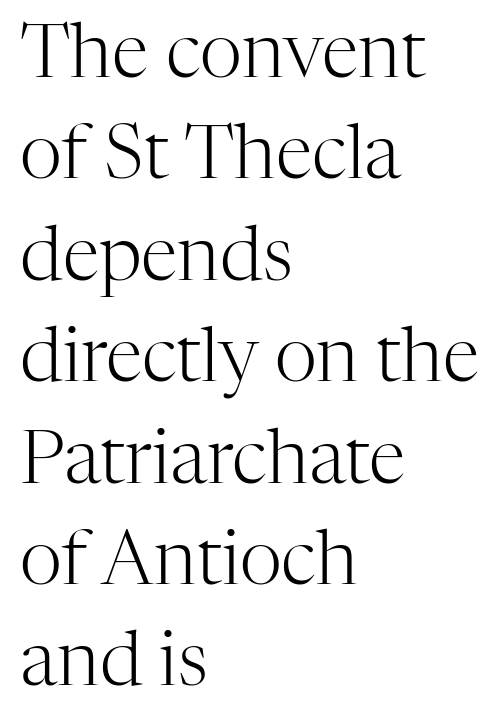
Horizontal alignment here is leftward, the default for most running prose. Unlike a clean sans, this face finishes its strokes with serifs. Proportional: the letters do not fall into vertical columns. The designer left line spacing at the default. This reads as an unemphasized weight, regular at the heaviest. Short note: letters normally spaced.
